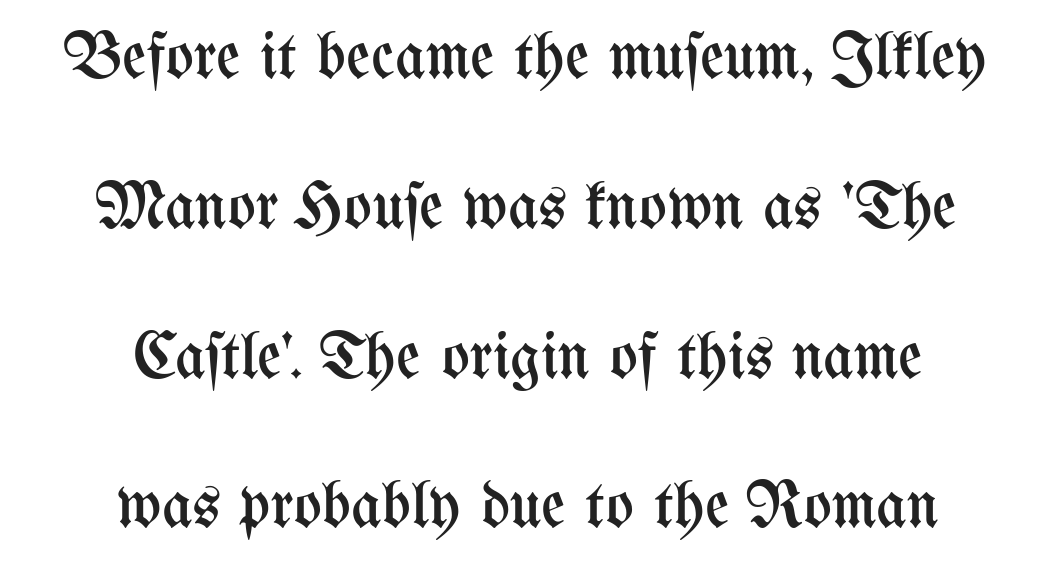
{"italic": "no", "bold": "no", "weight": "regular", "width": "condensed", "stroke_contrast": "medium", "x_height": "medium", "monospaced": "no", "underline": "no", "align": "center", "line_spacing": "loose", "line_spacing_ratio": 2.27, "letter_spacing": "normal", "letter_spacing_em": 0.0, "glyph_px": 66}
